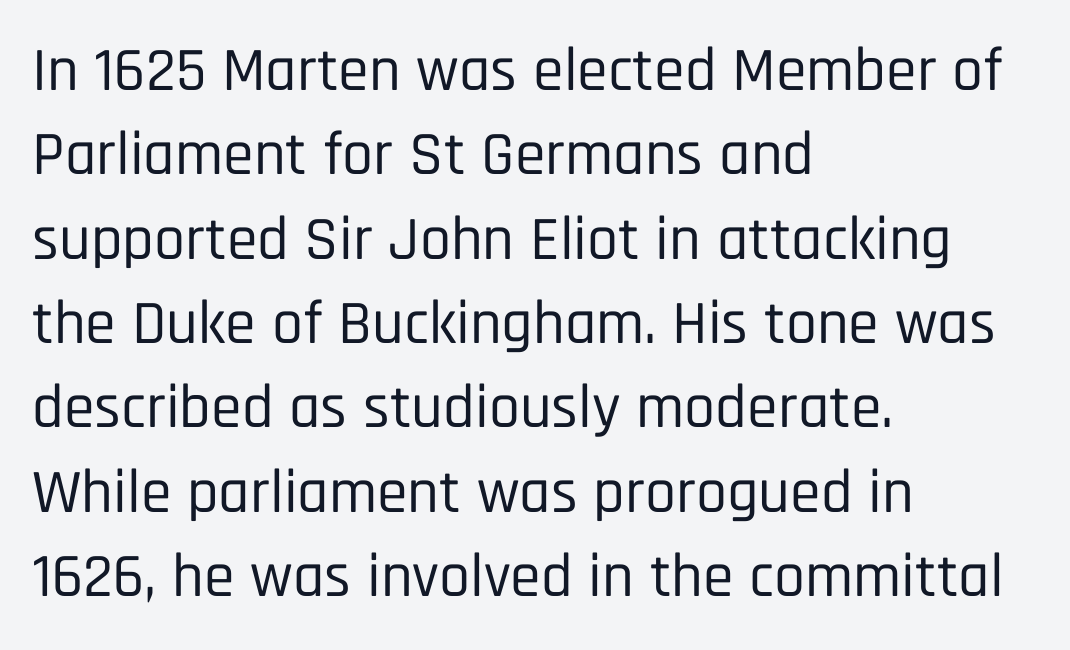
Q: Is the text italic (slanted)? A: No, it is upright.
Q: Is the typeface a serif or a sans-serif typeface? A: Sans-serif.
Q: Is the text underlined? A: No.
Q: How is the paragraph aligned? A: Left-aligned.
Q: Is the spacing between letters normal or unusually wide? A: Normal.
Q: Is the spacing between lines tight, normal or loose? A: Normal.
Q: Width (condensed, normal, or wide)? A: Condensed.
Q: Stroke contrast? A: Low.
Q: x-height? A: Large.
Q: Monospaced? A: No.
